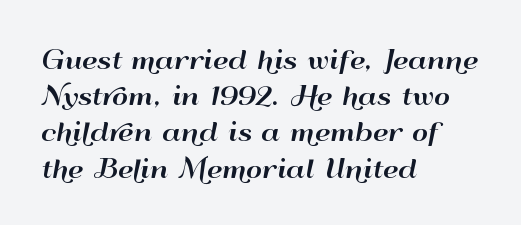
The image shows 25 px text type; set left-aligned, normal line spacing (1.45x), normal letter spacing, not underlined.
